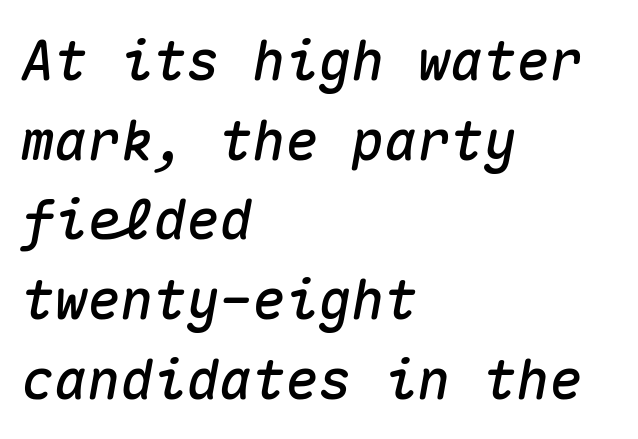
The image shows 55 px text type, italic (leaning right), monospaced; set left-aligned, normal line spacing (1.45x), normal letter spacing, not underlined; medium stroke contrast and a medium x-height.
